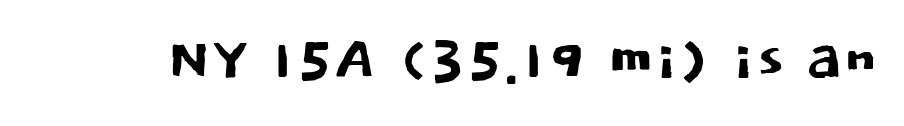
{"serif": "no", "italic": "no", "width": "normal", "stroke_contrast": "low", "x_height": "large", "monospaced": "no", "underline": "no", "letter_spacing": "normal", "letter_spacing_em": 0.0, "glyph_px": 73}
